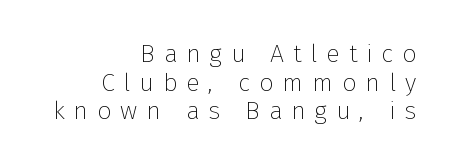
{"italic": "no", "bold": "no", "underline": "no", "align": "right", "line_spacing": "tight", "line_spacing_ratio": 1.15, "letter_spacing": "wide", "letter_spacing_em": 0.36, "glyph_px": 25}
